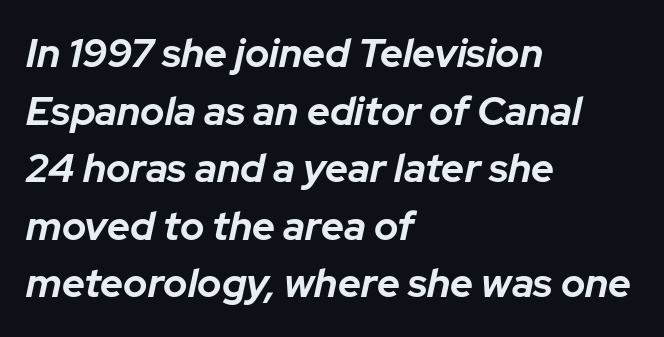
{"italic": "yes", "lean": "right", "slant_degrees": 12, "bold": "yes", "weight": "bold", "width": "normal", "stroke_contrast": "low", "x_height": "medium", "monospaced": "no", "underline": "no", "align": "left", "line_spacing": "normal", "line_spacing_ratio": 1.44, "letter_spacing": "normal", "letter_spacing_em": 0.0, "glyph_px": 40}
